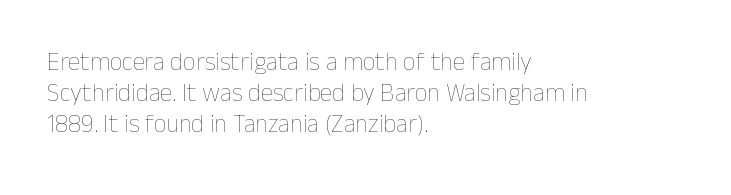
Q: Is the text bold? A: No.
Q: Is the text italic (slanted)? A: No, it is upright.
Q: Is the text underlined? A: No.
Q: How is the paragraph aligned? A: Left-aligned.
Q: Is the spacing between letters normal or unusually wide? A: Normal.
Q: Is the spacing between lines tight, normal or loose? A: Normal.
